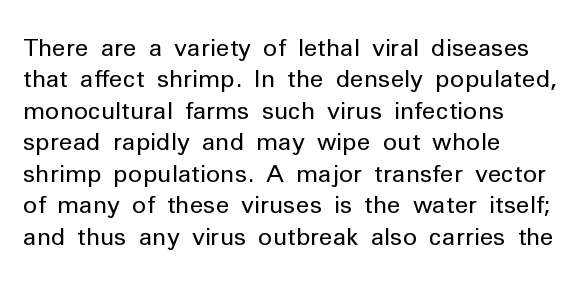
{"italic": "no", "bold": "no", "underline": "no", "align": "left", "line_spacing": "normal", "line_spacing_ratio": 1.31, "letter_spacing": "normal", "letter_spacing_em": 0.0, "glyph_px": 24}
